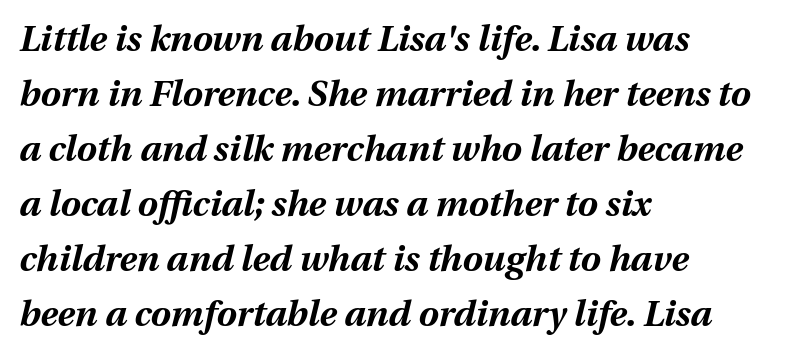
The image shows 36 px bold type, italic (leaning right); set left-aligned, normal line spacing (1.53x), normal letter spacing, not underlined; medium stroke contrast and a medium x-height.
